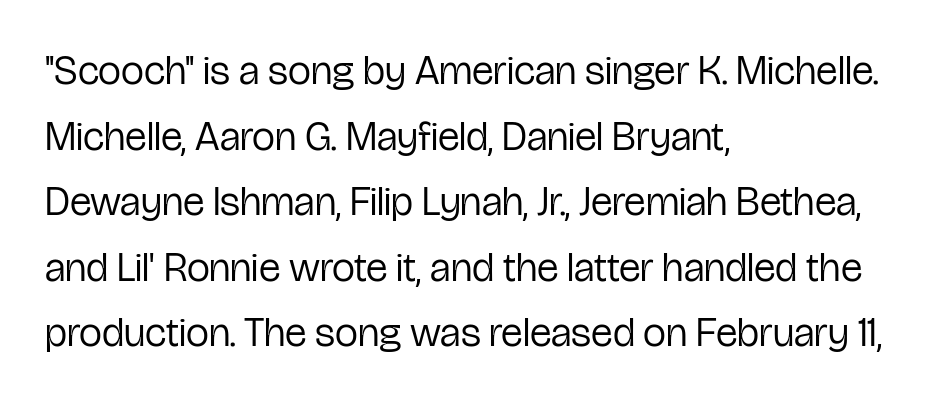
Q: Is the text bold? A: No.
Q: Is the text italic (slanted)? A: No, it is upright.
Q: Is the typeface a serif or a sans-serif typeface? A: Sans-serif.
Q: Is the text underlined? A: No.
Q: How is the paragraph aligned? A: Left-aligned.
Q: Is the spacing between letters normal or unusually wide? A: Normal.
Q: Is the spacing between lines tight, normal or loose? A: Normal.
Q: Width (condensed, normal, or wide)? A: Condensed.
Q: Stroke contrast? A: Low.
Q: x-height? A: Medium.
Q: Monospaced? A: No.
